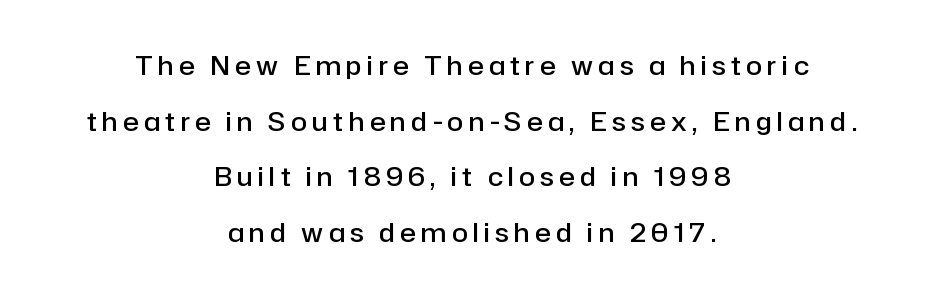
Q: Is the text bold? A: Semi-bold.
Q: Is the text italic (slanted)? A: No, it is upright.
Q: Is the text underlined? A: No.
Q: How is the paragraph aligned? A: Centered.
Q: Is the spacing between letters normal or unusually wide? A: Unusually wide.
Q: Is the spacing between lines tight, normal or loose? A: Loose.
